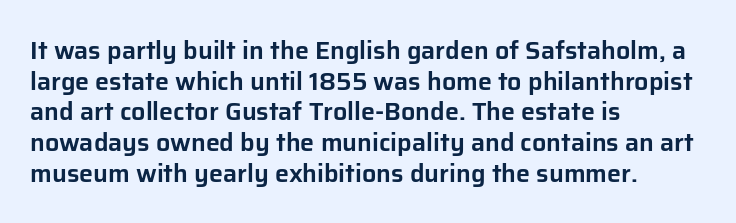
Q: Is the text italic (slanted)? A: No, it is upright.
Q: Is the text underlined? A: No.
Q: How is the paragraph aligned? A: Left-aligned.
Q: Is the spacing between letters normal or unusually wide? A: Normal.
